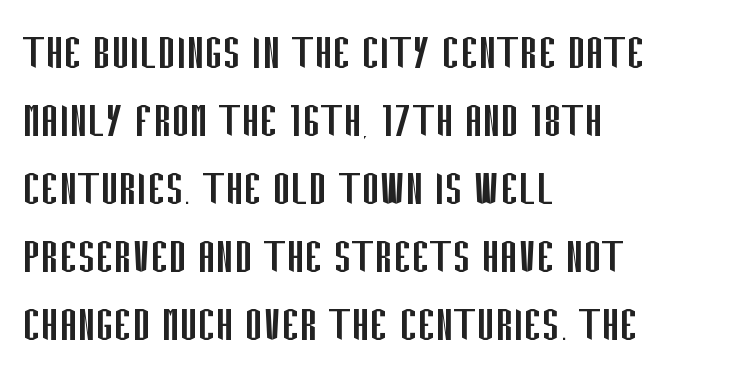
The face used here is proportionally spaced, like ordinary book or web type. Caption: standard tracking, unaltered. The type sits square on the baseline with zero lean. These lines are composed in type without serifs. Ink coverage per letter is moderate at most.
